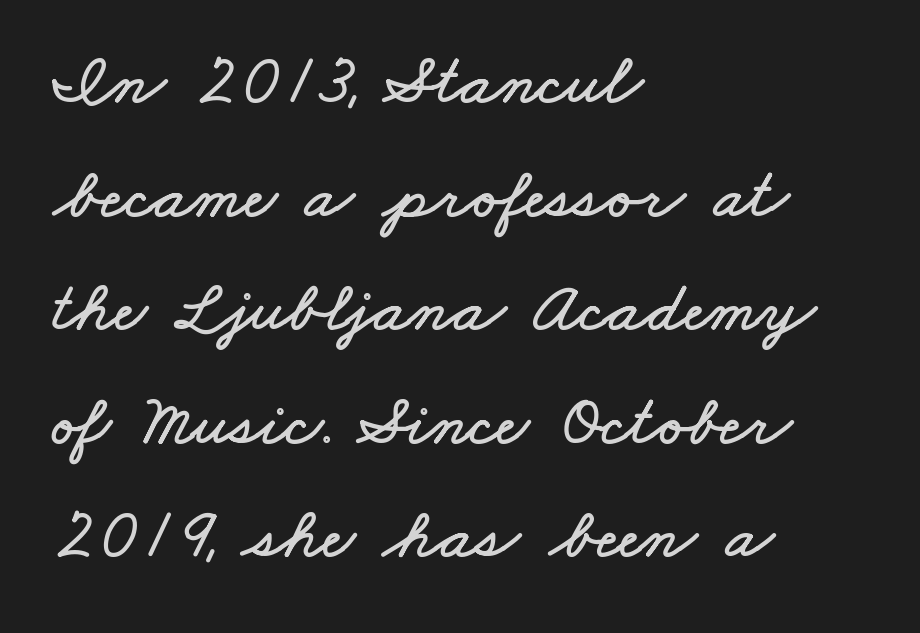
Q: Is the text underlined? A: No.
Q: How is the paragraph aligned? A: Left-aligned.
Q: Is the spacing between letters normal or unusually wide? A: Normal.
Q: Is the spacing between lines tight, normal or loose? A: Normal.
Q: Width (condensed, normal, or wide)? A: Wide.
Q: Stroke contrast? A: Low.
Q: x-height? A: Small.
Q: Monospaced? A: No.
